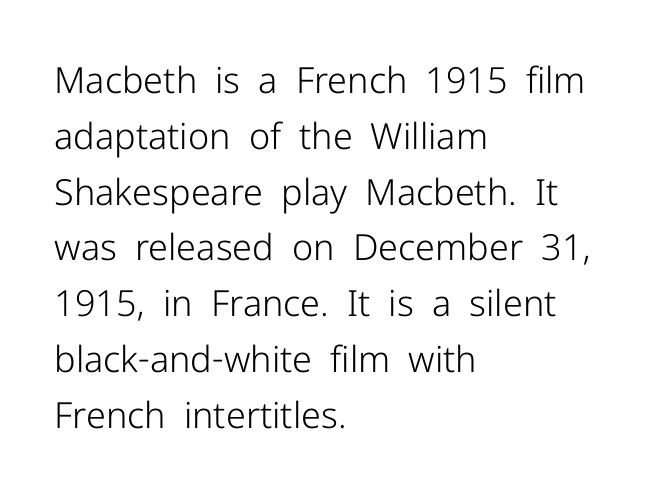
This sample has the flowing, uneven cadence of proportional lettering. In terms of letterspacing, this is plain default setting. A normal amount of white space separates one row of letters from the next. The glyphs in this specimen are sans serif. Type without underlining.
